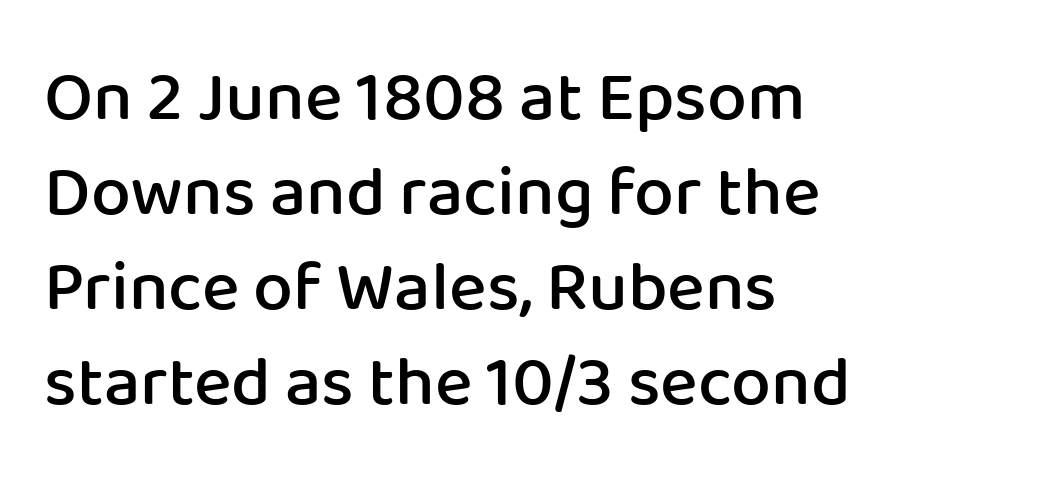
A student would call this left alignment; a typographer would say flush left, rag right. The gap between lines stays unmarked. Do the characters align in a grid? No, the font is proportional. Is this a sans? Yes — the strokes have no serifs.
